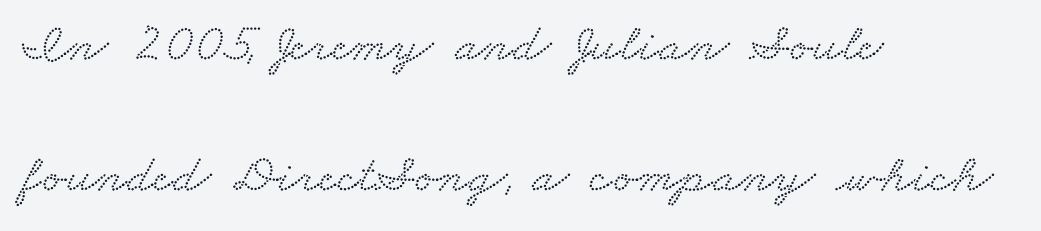
{"width": "wide", "stroke_contrast": "low", "x_height": "small", "monospaced": "no", "underline": "no", "align": "left", "line_spacing": "loose", "line_spacing_ratio": 2.43, "letter_spacing": "normal", "letter_spacing_em": 0.0, "glyph_px": 54}
